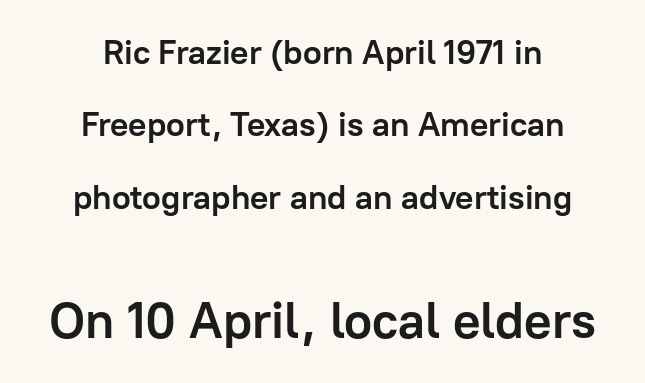
Widely set lines give the paragraph a tall, airy silhouette. Just letters on the line, the space beneath them empty. How heavy is the stroke? Heavy — this is a bold. The rag falls on both sides of this text block equally. Posture: vertical.
